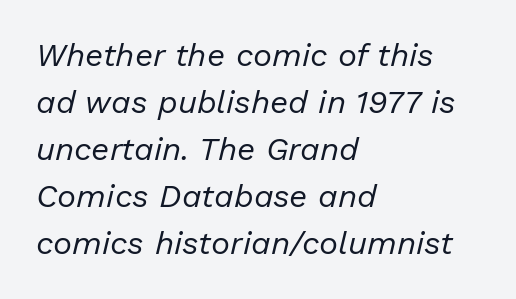
The strokes are not fattened; the text isn't bold. Underline: absent. Casual observation: everything's shoved over to the left. The rendering uses natural spacing where letterforms have individual widths.
